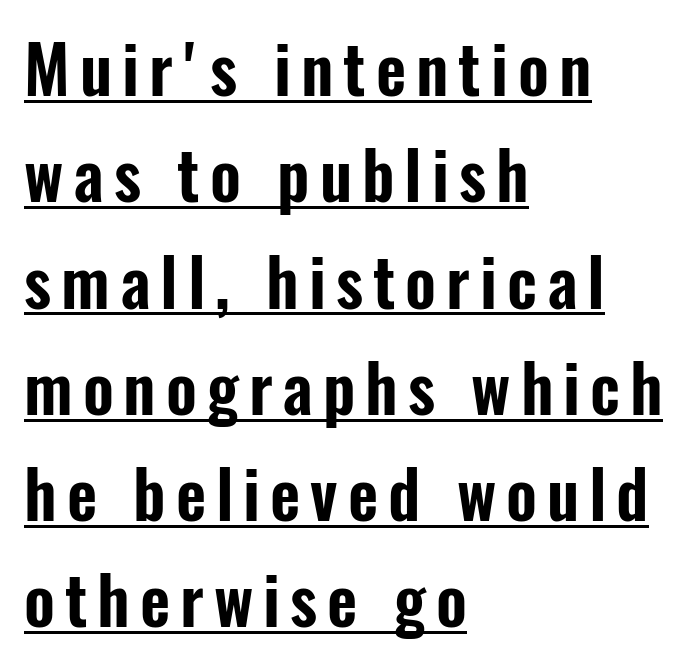
Q: Is the text italic (slanted)? A: No, it is upright.
Q: Is the typeface a serif or a sans-serif typeface? A: Sans-serif.
Q: Is the text underlined? A: Yes.
Q: How is the paragraph aligned? A: Left-aligned.
Q: Is the spacing between lines tight, normal or loose? A: Normal.
Q: Width (condensed, normal, or wide)? A: Condensed.
Q: Stroke contrast? A: Low.
Q: x-height? A: Medium.
Q: Monospaced? A: No.
